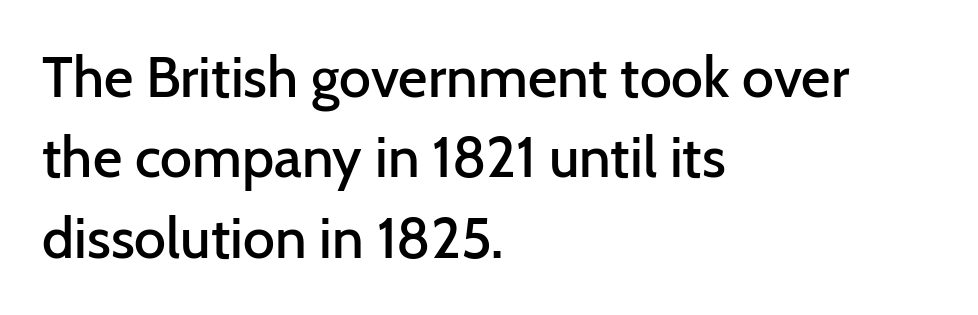
The image shows 57 px semibold sans-serif type, upright; set left-aligned, normal line spacing (1.41x), normal letter spacing, not underlined; low stroke contrast and a medium x-height.
